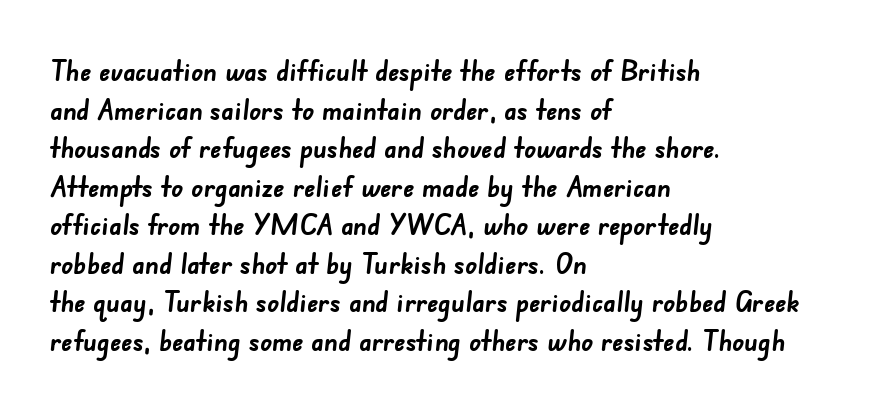
Q: Is the text bold? A: Yes.
Q: Is the typeface a serif or a sans-serif typeface? A: Sans-serif.
Q: Is the text underlined? A: No.
Q: How is the paragraph aligned? A: Left-aligned.
Q: Is the spacing between letters normal or unusually wide? A: Normal.
Q: Is the spacing between lines tight, normal or loose? A: Normal.
Q: Width (condensed, normal, or wide)? A: Normal.
Q: Stroke contrast? A: Low.
Q: x-height? A: Small.
Q: Monospaced? A: No.
